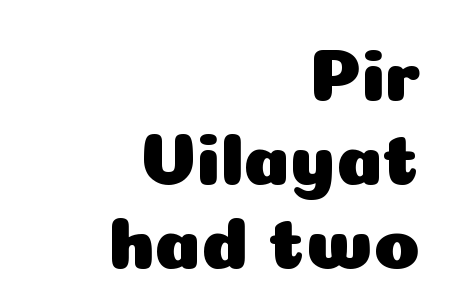
{"serif": "no", "italic": "no", "width": "normal", "stroke_contrast": "low", "x_height": "medium", "monospaced": "no", "underline": "no", "align": "right", "line_spacing": "tight", "line_spacing_ratio": 1.12, "letter_spacing": "normal", "letter_spacing_em": 0.0, "glyph_px": 75}
